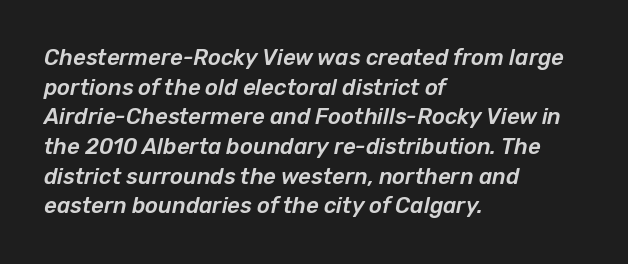
The image shows 22 px text type, italic (leaning right); set left-aligned, normal line spacing (1.35x), normal letter spacing, not underlined.
